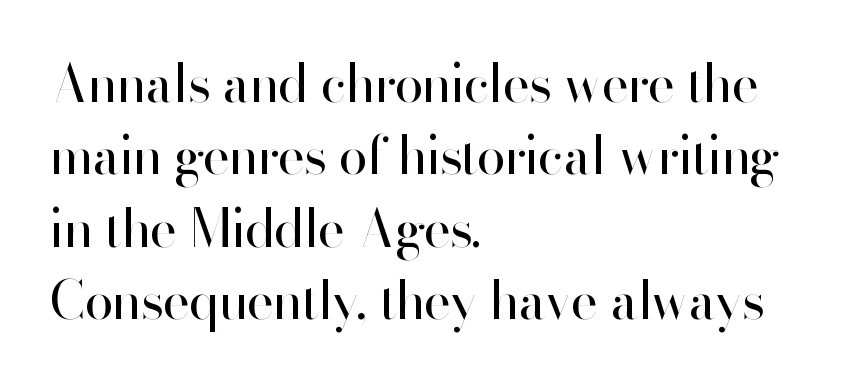
{"serif": "no", "italic": "no", "bold": "no", "weight": "regular", "width": "normal", "stroke_contrast": "high", "x_height": "small", "monospaced": "no", "underline": "no", "align": "left", "line_spacing": "normal", "line_spacing_ratio": 1.39, "letter_spacing": "normal", "letter_spacing_em": 0.0, "glyph_px": 52}
